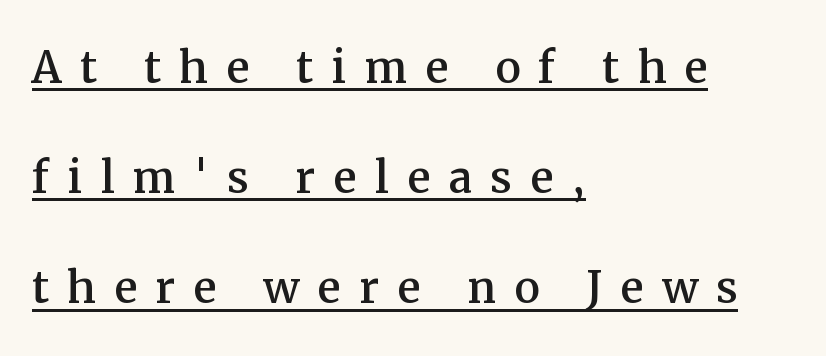
Line spacing here is loose. The typesetter chose a ragged-right arrangement here. Notice how the stems are strictly vertical — no italics here. The face used here appears with an underline applied. Students, note that the glyphs here are deliberately spaced far apart.
